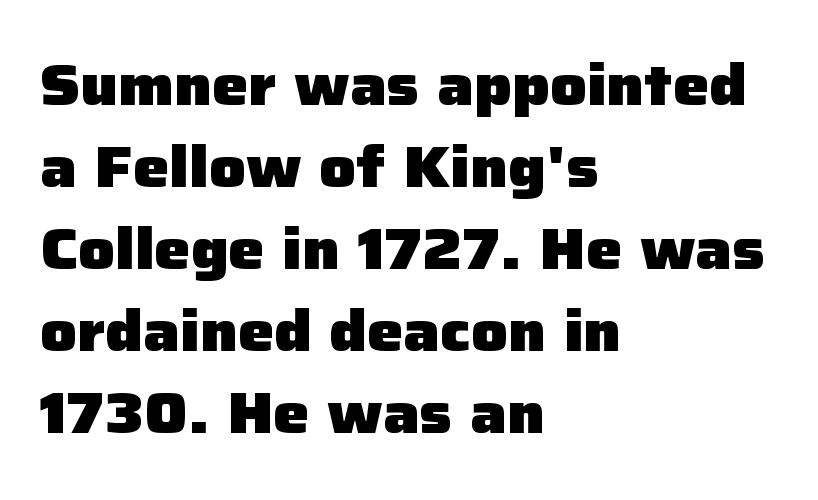
Plenty of ink on the page — the face is bold. Is there any slant? The stems are plumb. Baseline-to-baseline distance is the conventional proportion of letter height. Reading down the block, your eye returns to a fixed left position each line. I'd call this a sans setting — the letters go barefoot.
